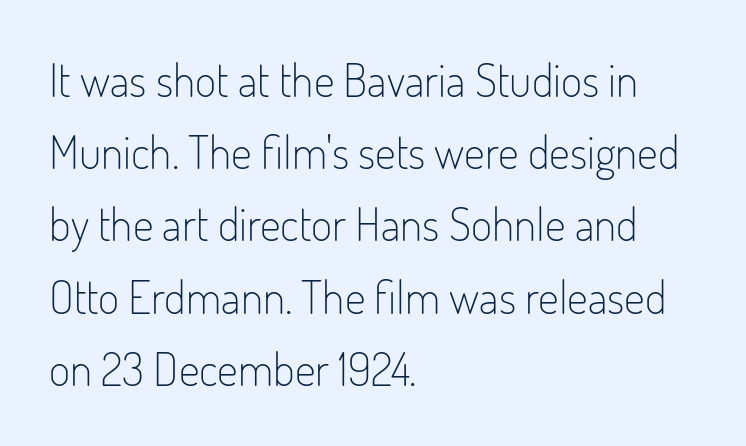
Q: Is the text bold? A: No.
Q: Is the text italic (slanted)? A: No, it is upright.
Q: Is the typeface a serif or a sans-serif typeface? A: Sans-serif.
Q: Is the text underlined? A: No.
Q: How is the paragraph aligned? A: Left-aligned.
Q: Is the spacing between letters normal or unusually wide? A: Normal.
Q: Is the spacing between lines tight, normal or loose? A: Normal.
Q: Width (condensed, normal, or wide)? A: Condensed.
Q: Stroke contrast? A: Low.
Q: x-height? A: Small.
Q: Monospaced? A: No.
